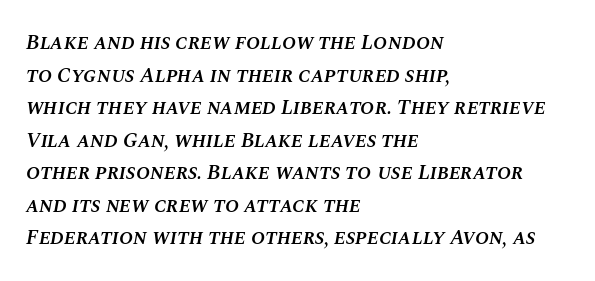
The image shows 21 px text type, italic (leaning right); set left-aligned, normal line spacing (1.55x), normal letter spacing, not underlined.
